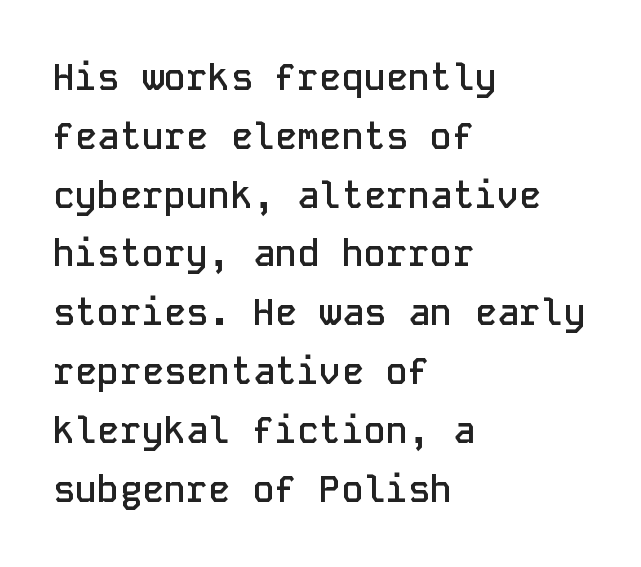
The rendering anchors every line to the left-hand side. Underline: absent. Unlike a traditional serif, this face leaves its strokes unadorned. This is roman type, the default non-slanted kind. Bold? Not quite — semibold, heavier than regular but stopping short. No extra tracking has been applied to these lines.
